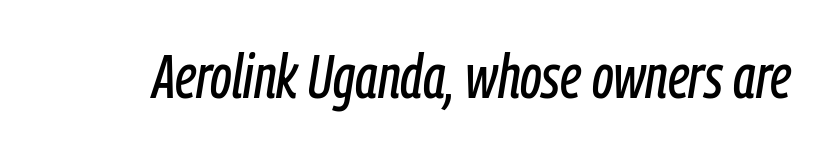
The image shows 61 px condensed type, italic (leaning right); set normal letter spacing, not underlined; low stroke contrast and a medium x-height.
